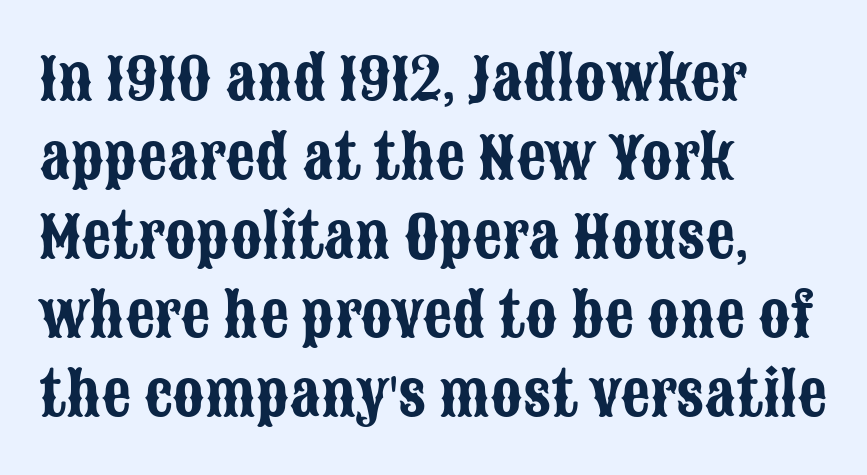
The tracking reads as untouched default to a designer's eye. The letters stand upright; this is a roman face. The rendering shows plain stroke endings on the letterforms — a sans-serif design. A typesetter would call this proportional, since set widths differ per character. Descenders hang freely into open space. These lines stack with their left ends in a neat column.
